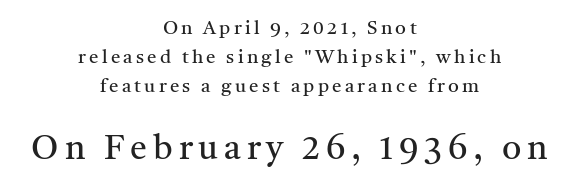
The image shows 34 px regular-weight serif type, upright; set centered, normal line spacing (1.53x), not underlined; the second (bottom) block is 1.79x larger; medium stroke contrast and a medium x-height.
